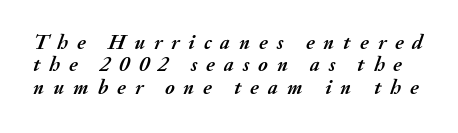
Emphasis by weight is at full strength: bold. Vertical spacing — tight. Emphasis-style slanted type is in use. Here the glyphs are tracked loosely, breaking word shapes into spaced letters. A bare baseline throughout the passage.
